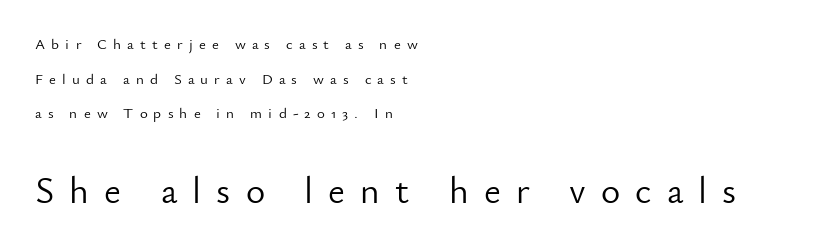
Q: Is the text bold? A: No.
Q: Is the text italic (slanted)? A: No, it is upright.
Q: Is the typeface a serif or a sans-serif typeface? A: Sans-serif.
Q: Is the text underlined? A: No.
Q: How is the paragraph aligned? A: Left-aligned.
Q: Is the spacing between letters normal or unusually wide? A: Unusually wide.
Q: Is the spacing between lines tight, normal or loose? A: Loose.
Q: Which block of text is set in a larger size, the first (top) or the second (bottom)? A: The second (bottom) one.
Q: Width (condensed, normal, or wide)? A: Normal.
Q: Stroke contrast? A: Low.
Q: x-height? A: Small.
Q: Monospaced? A: No.
